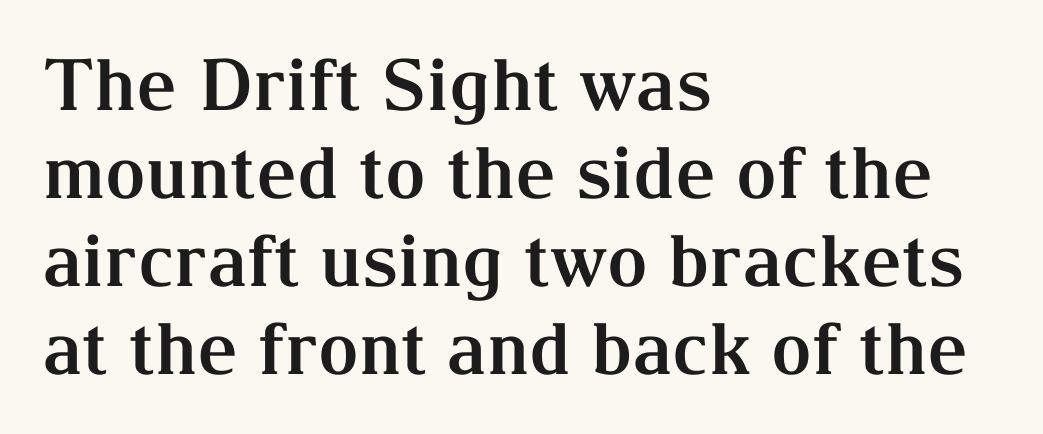
{"serif": "yes", "italic": "no", "bold": "yes", "weight": "bold", "width": "normal", "stroke_contrast": "medium", "x_height": "medium", "monospaced": "no", "underline": "no", "align": "left", "line_spacing_ratio": 1.24, "letter_spacing": "normal", "letter_spacing_em": 0.0, "glyph_px": 71}
